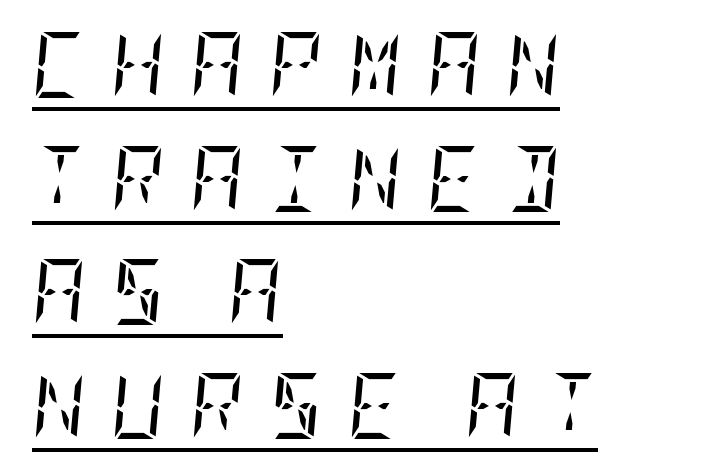
Q: Is the text bold? A: No.
Q: Is the text italic (slanted)? A: Yes, it leans right by about 5 degrees.
Q: Is the typeface a serif or a sans-serif typeface? A: Serif.
Q: Is the text underlined? A: Yes.
Q: How is the paragraph aligned? A: Left-aligned.
Q: Is the spacing between letters normal or unusually wide? A: Unusually wide.
Q: Width (condensed, normal, or wide)? A: Condensed.
Q: Stroke contrast? A: Low.
Q: x-height? A: Large.
